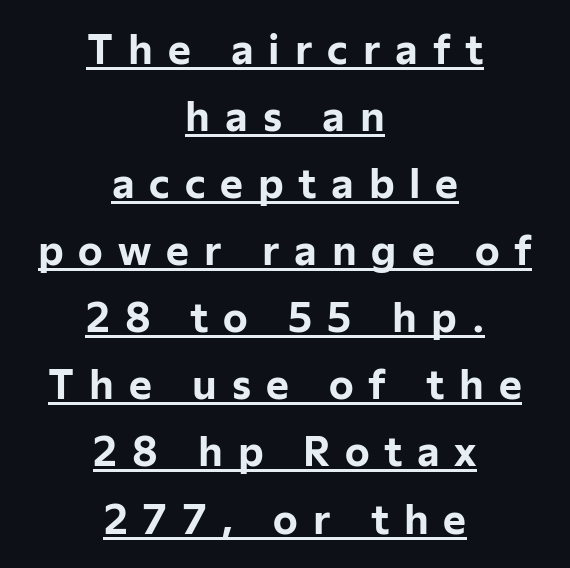
Students, note that the glyphs here are deliberately spaced far apart. In terms of weight, the rendering is a true, heavy bold. You can see a thin bar hugging the bottom of the glyphs. The face used here is proportionally spaced, like ordinary book or web type.
